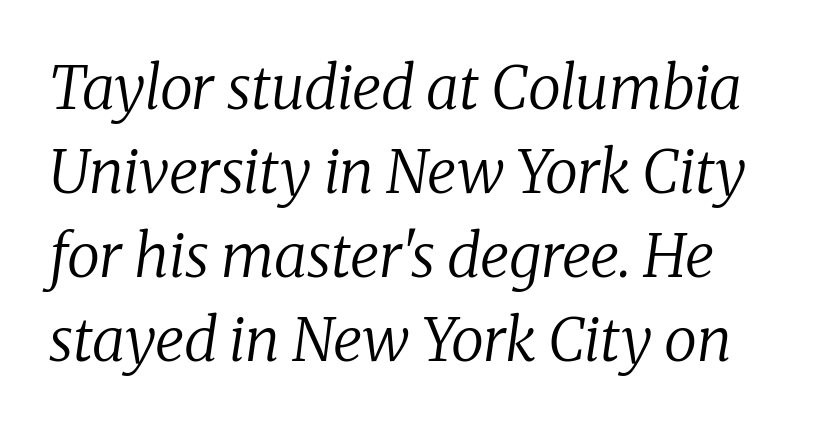
Q: Is the text bold? A: No.
Q: Is the text italic (slanted)? A: Yes, it leans right by about 8 degrees.
Q: Is the typeface a serif or a sans-serif typeface? A: Serif.
Q: Is the text underlined? A: No.
Q: Is the spacing between letters normal or unusually wide? A: Normal.
Q: Is the spacing between lines tight, normal or loose? A: Normal.
Q: Width (condensed, normal, or wide)? A: Normal.
Q: Stroke contrast? A: Low.
Q: x-height? A: Medium.
Q: Monospaced? A: No.
